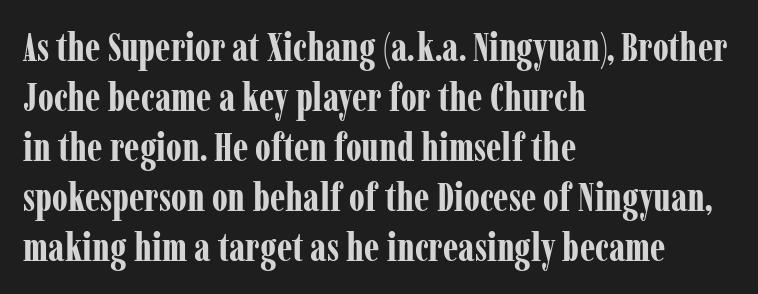
The image shows 39 px bold, condensed serif type, upright; set left-aligned, normal line spacing (1.28x), normal letter spacing, not underlined; low stroke contrast and a medium x-height.
